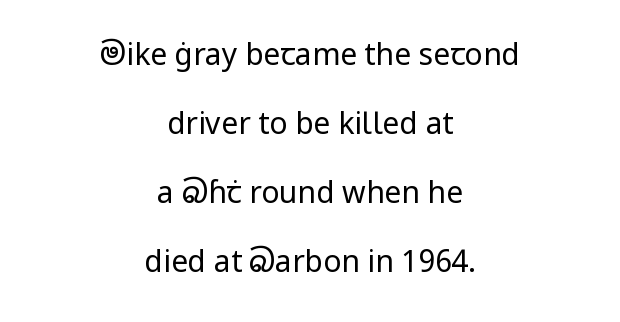
{"serif": "no", "italic": "no", "bold": "no", "weight": "regular", "width": "normal", "stroke_contrast": "low", "x_height": "medium", "monospaced": "no", "underline": "no", "align": "center", "line_spacing": "loose", "line_spacing_ratio": 2.3, "letter_spacing": "normal", "letter_spacing_em": 0.0, "glyph_px": 30}
